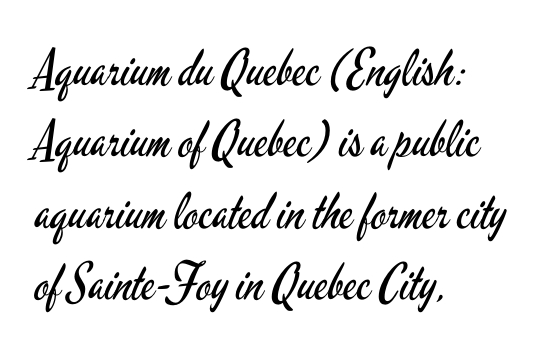
Vertical spacing — default. The passage is arranged the way most books set body copy — flush left. On a weight scale, this lands at 450 or below. Note the varied advance widths — an 'i' is clearly narrower than an 'm'. This sample uses plain, unmodified letter spacing.
